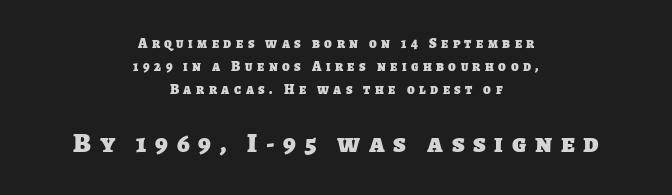
The image shows 27 px bold type; set centered, normal line spacing (1.65x), unusually wide letter spacing (+0.32 em), not underlined; the second (bottom) block is 1.93x larger.
